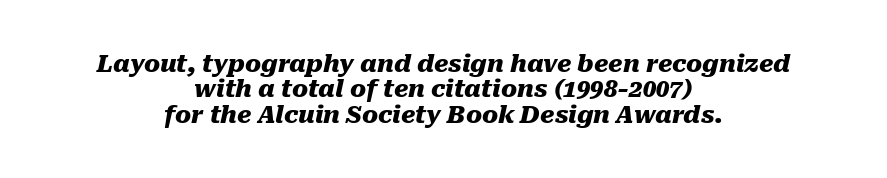
There's an unmistakable incline to the writing here. Reading down the block, each line starts at a different indent, mirrored at its end. On the weight axis this lands at bold, roughly 700. Is there much room between lines? No — they nearly touch. Honestly, there is no underline to notice here at all.
